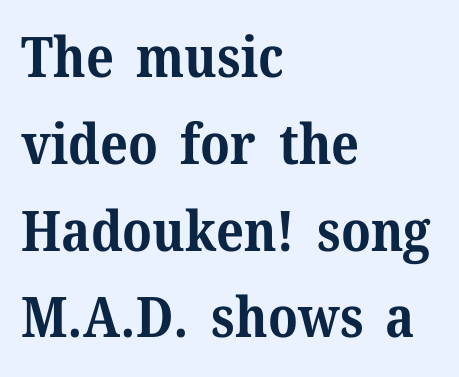
The face used here is proportionally spaced, like ordinary book or web type. Honestly, there is no underline to notice here at all. The space between consecutive lines is moderate. The typesetter chose a ragged-right arrangement here. Strong, thick strokes mark this as bold type.
